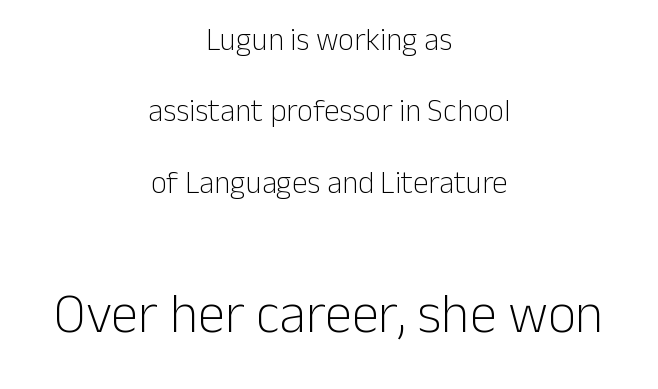
Q: Is the text bold? A: No.
Q: Is the text italic (slanted)? A: No, it is upright.
Q: Is the typeface a serif or a sans-serif typeface? A: Sans-serif.
Q: Is the text underlined? A: No.
Q: How is the paragraph aligned? A: Centered.
Q: Is the spacing between letters normal or unusually wide? A: Normal.
Q: Is the spacing between lines tight, normal or loose? A: Loose.
Q: Which block of text is set in a larger size, the first (top) or the second (bottom)? A: The second (bottom) one.
Q: Width (condensed, normal, or wide)? A: Normal.
Q: Stroke contrast? A: Low.
Q: x-height? A: Medium.
Q: Monospaced? A: No.
